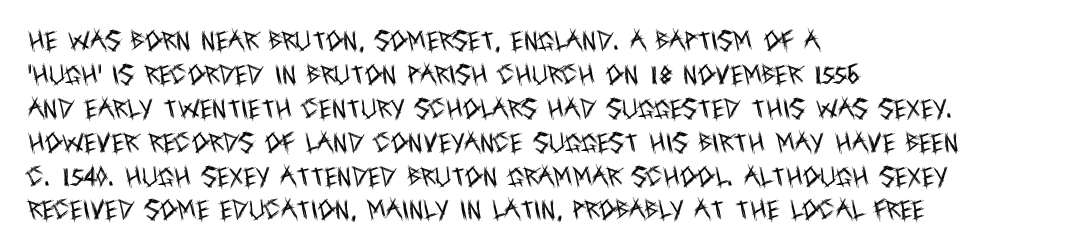
The image shows 22 px text type, upright; set left-aligned, normal line spacing (1.54x), normal letter spacing, not underlined.
